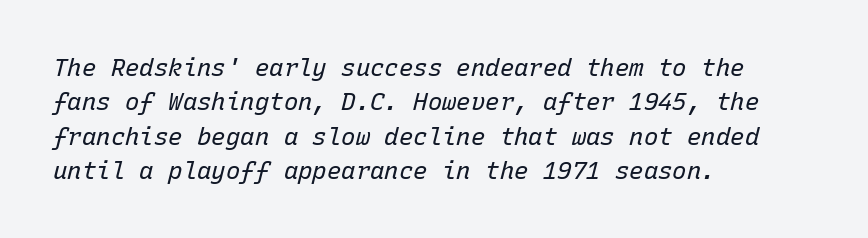
Yep, that's italic — everything's leaning. Unbolded letterforms with no extra heft. Quick note: interline space is typical. The typesetter chose a ragged-right arrangement here. Glance below the letters and you will spot only blank space.
